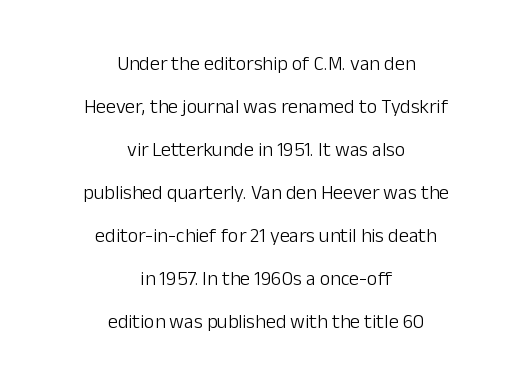
{"italic": "no", "bold": "no", "underline": "no", "align": "center", "line_spacing": "loose", "line_spacing_ratio": 2.15, "letter_spacing": "normal", "letter_spacing_em": 0.0, "glyph_px": 20}
